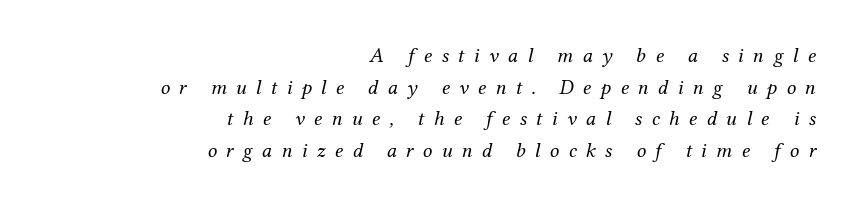
The image shows 21 px text type, italic (leaning right); set right-aligned, normal line spacing (1.51x), unusually wide letter spacing (+0.44 em), not underlined.
